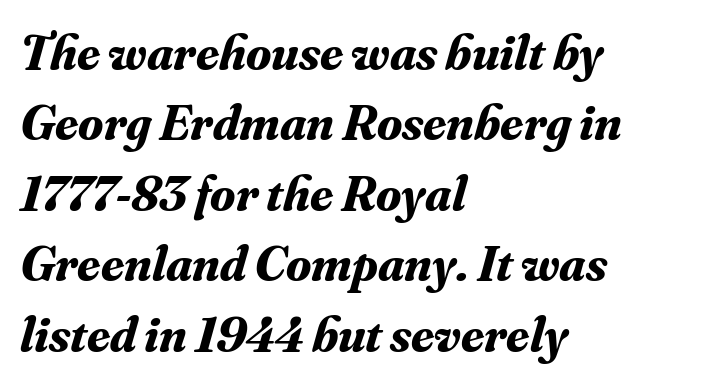
The vertical gap from one line to the next is medium. The face used here is proportionally spaced, like ordinary book or web type. Check under the words: just untouched page. The face used here has a pronounced slope to its letters.
